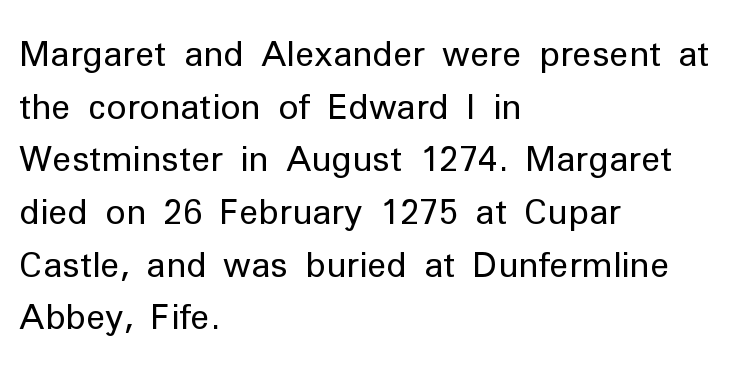
The designer went with a sans here, leaving each stem footless. Each stroke keeps to a modest, everyday thickness or less. You could call the tracking neutral — neither tight nor loose. The lines sit at an ordinary, default distance from one another. Do the characters align in a grid? No, the font is proportional.
